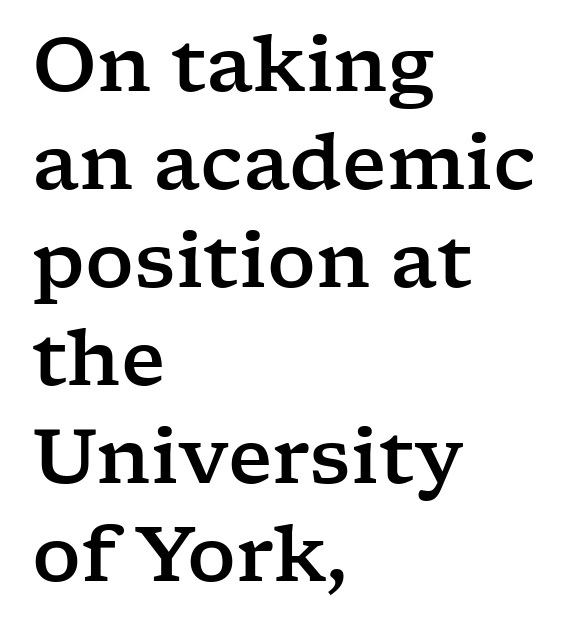
The image shows 76 px wide serif type, upright; set left-aligned, normal line spacing (1.29x), normal letter spacing, not underlined; low stroke contrast and a medium x-height.
